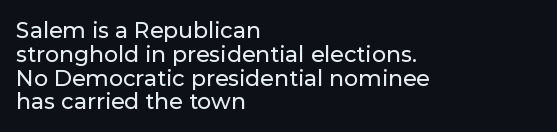
The image shows 22 px text type, upright; set left-aligned, tight line spacing (1.08x), normal letter spacing, not underlined.
